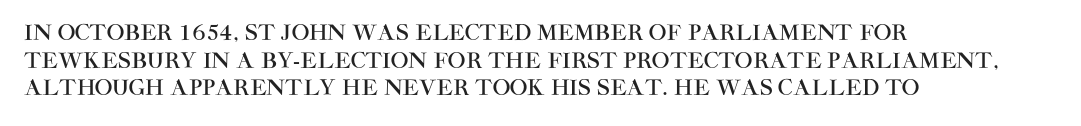
{"italic": "no", "underline": "no", "align": "left", "line_spacing": "normal", "line_spacing_ratio": 1.32, "letter_spacing": "normal", "letter_spacing_em": 0.0, "glyph_px": 21}
